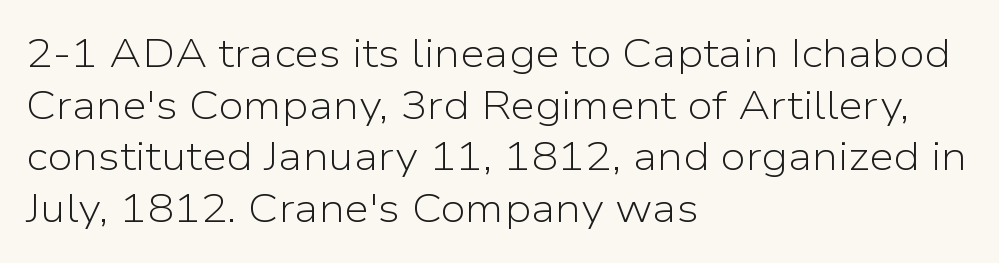
{"serif": "no", "italic": "no", "bold": "no", "weight": "light", "width": "normal", "stroke_contrast": "low", "x_height": "medium", "monospaced": "no", "underline": "no", "align": "left", "line_spacing": "normal", "line_spacing_ratio": 1.29, "letter_spacing": "normal", "letter_spacing_em": 0.0, "glyph_px": 40}
